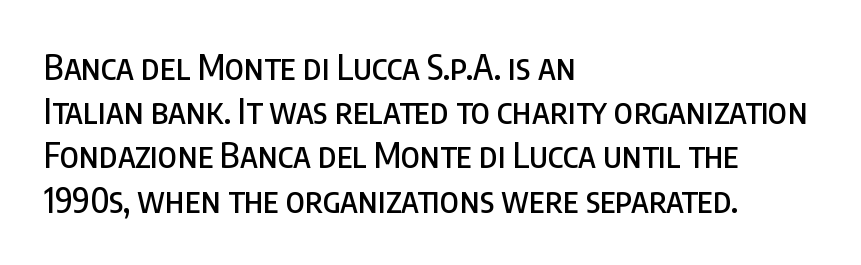
Q: Is the text italic (slanted)? A: No, it is upright.
Q: Is the typeface a serif or a sans-serif typeface? A: Sans-serif.
Q: Is the text underlined? A: No.
Q: How is the paragraph aligned? A: Left-aligned.
Q: Is the spacing between letters normal or unusually wide? A: Normal.
Q: Is the spacing between lines tight, normal or loose? A: Normal.
Q: Width (condensed, normal, or wide)? A: Condensed.
Q: Stroke contrast? A: Low.
Q: x-height? A: Large.
Q: Monospaced? A: No.
